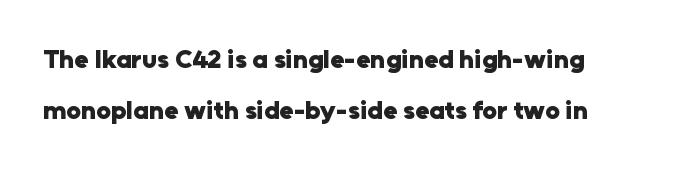
Q: Is the text bold? A: Yes.
Q: Is the text italic (slanted)? A: No, it is upright.
Q: Is the text underlined? A: No.
Q: Is the spacing between letters normal or unusually wide? A: Normal.
Q: Is the spacing between lines tight, normal or loose? A: Loose.
